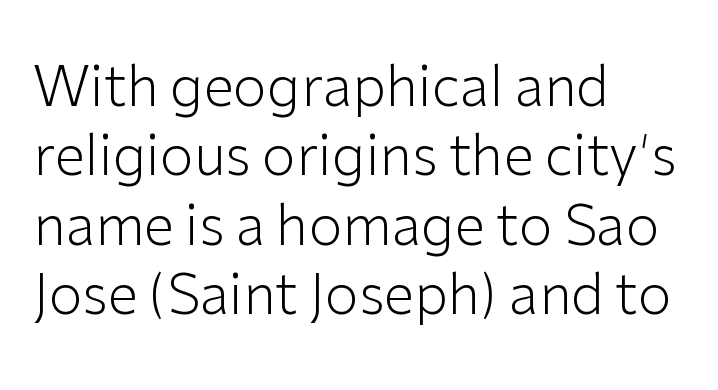
{"serif": "no", "italic": "no", "bold": "no", "weight": "light", "width": "normal", "stroke_contrast": "low", "x_height": "medium", "monospaced": "no", "underline": "no", "align": "left", "line_spacing": "normal", "line_spacing_ratio": 1.26, "letter_spacing": "normal", "letter_spacing_em": 0.0, "glyph_px": 55}
